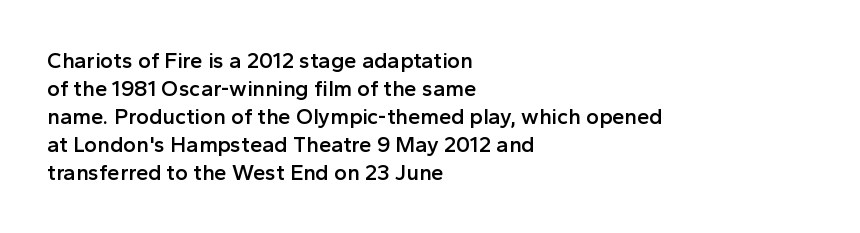
Regular leading. Is there any slant? The stems are plumb. You could call the tracking neutral — neither tight nor loose. A bare baseline throughout the passage.
